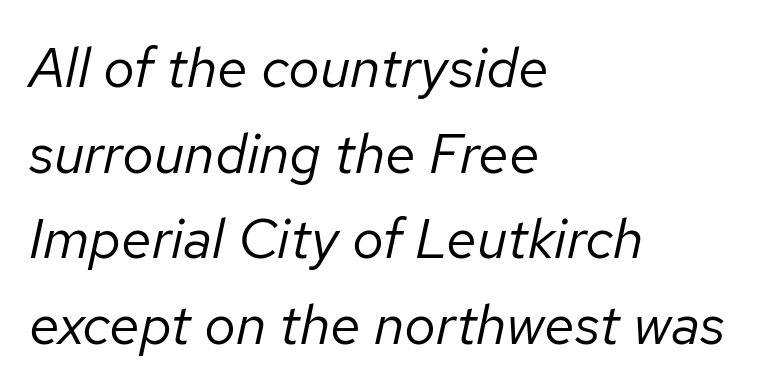
Q: Is the text bold? A: No.
Q: Is the text italic (slanted)? A: Yes, it leans right by about 12 degrees.
Q: Is the text underlined? A: No.
Q: How is the paragraph aligned? A: Left-aligned.
Q: Is the spacing between letters normal or unusually wide? A: Normal.
Q: Is the spacing between lines tight, normal or loose? A: Normal.
Q: Width (condensed, normal, or wide)? A: Normal.
Q: Stroke contrast? A: Low.
Q: x-height? A: Medium.
Q: Monospaced? A: No.
